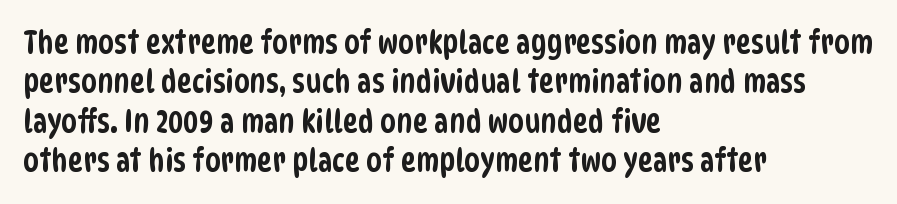
Q: Is the typeface a serif or a sans-serif typeface? A: Sans-serif.
Q: Is the text underlined? A: No.
Q: How is the paragraph aligned? A: Left-aligned.
Q: Is the spacing between letters normal or unusually wide? A: Normal.
Q: Width (condensed, normal, or wide)? A: Condensed.
Q: Stroke contrast? A: Low.
Q: x-height? A: Large.
Q: Monospaced? A: No.
